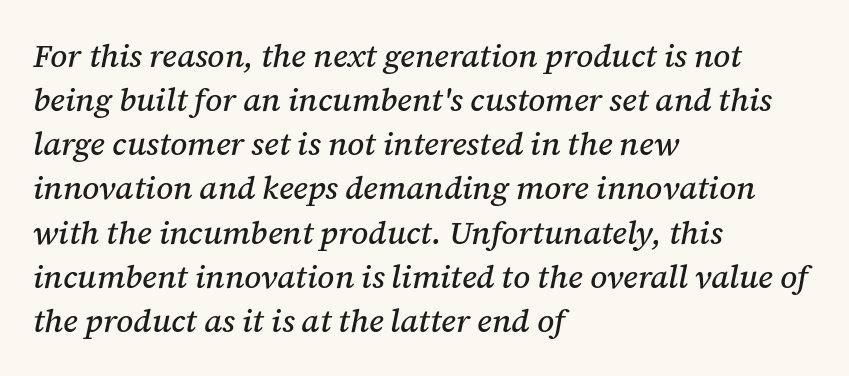
Casual observation: everything's shoved over to the left. This rendering features lettering with no underline. The letters sit at their default tracking, neither squeezed nor spread. The specimen reads as italic at a glance.
